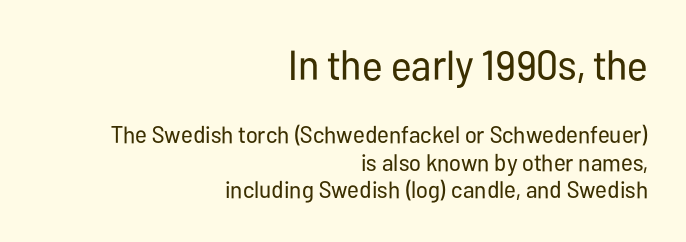
Q: Is the text bold? A: No.
Q: Is the text italic (slanted)? A: No, it is upright.
Q: Is the typeface a serif or a sans-serif typeface? A: Sans-serif.
Q: Is the text underlined? A: No.
Q: How is the paragraph aligned? A: Right-aligned.
Q: Is the spacing between letters normal or unusually wide? A: Normal.
Q: Is the spacing between lines tight, normal or loose? A: Tight.
Q: Which block of text is set in a larger size, the first (top) or the second (bottom)? A: The first (top) one.
Q: Width (condensed, normal, or wide)? A: Condensed.
Q: Stroke contrast? A: Low.
Q: x-height? A: Medium.
Q: Monospaced? A: No.
